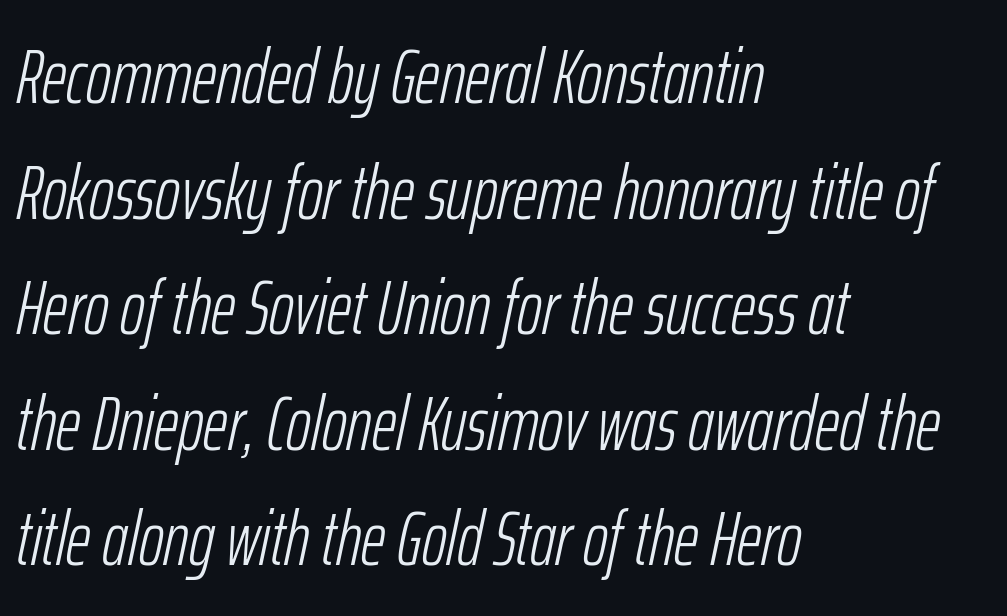
Q: Is the text bold? A: No.
Q: Is the text italic (slanted)? A: Yes, it leans right by about 12 degrees.
Q: Is the text underlined? A: No.
Q: How is the paragraph aligned? A: Left-aligned.
Q: Is the spacing between letters normal or unusually wide? A: Normal.
Q: Is the spacing between lines tight, normal or loose? A: Normal.
Q: Width (condensed, normal, or wide)? A: Condensed.
Q: Stroke contrast? A: Low.
Q: x-height? A: Medium.
Q: Monospaced? A: No.
